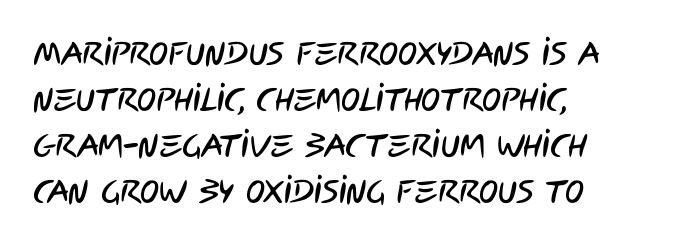
Q: Is the typeface a serif or a sans-serif typeface? A: Sans-serif.
Q: Is the text underlined? A: No.
Q: How is the paragraph aligned? A: Left-aligned.
Q: Is the spacing between letters normal or unusually wide? A: Normal.
Q: Is the spacing between lines tight, normal or loose? A: Normal.
Q: Width (condensed, normal, or wide)? A: Condensed.
Q: Stroke contrast? A: Low.
Q: x-height? A: Large.
Q: Monospaced? A: No.
